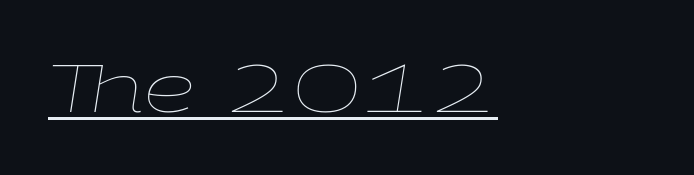
The specimen reads as italic at a glance. Has an underline been added? It has. Unbolded letterforms with no extra heft. Spacing verdict: proportional, widths tailored to each character. Tracking here is standard; glyphs follow each other at the usual distance.
